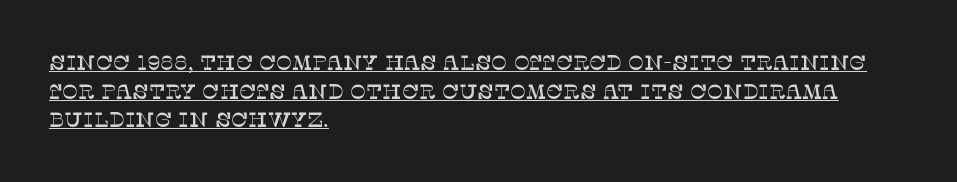
{"italic": "no", "underline": "yes", "align": "left", "line_spacing": "normal", "line_spacing_ratio": 1.36, "letter_spacing": "normal", "letter_spacing_em": 0.0, "glyph_px": 21}
